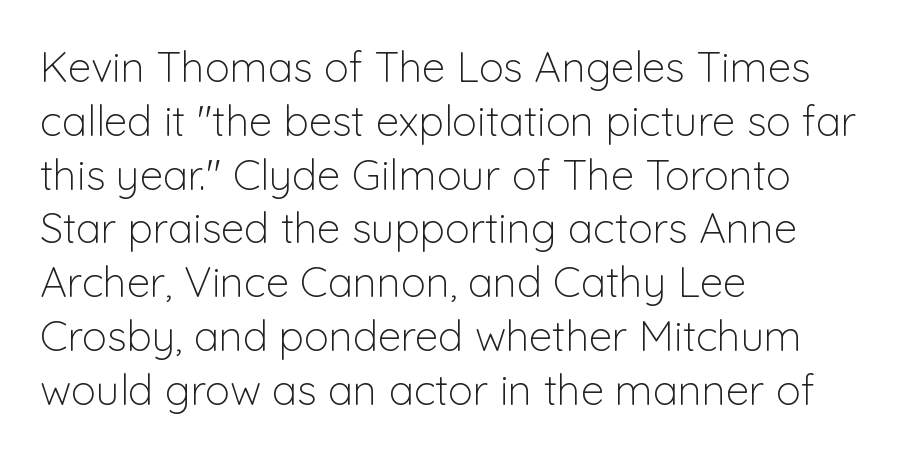
The passage shown stacks its lines at a standard gap. Horizontal alignment here is leftward, the default for most running prose. Summary of weight: not heavy and not bold. Here the glyphs are tracked normally, forming tight word shapes. Each letter keeps its own natural width here, so spacing adapts to shape.
